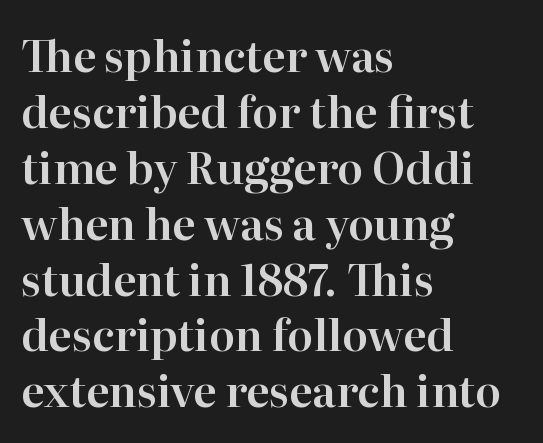
The image shows 43 px serif type, upright; set left-aligned, normal line spacing (1.3x), normal letter spacing, not underlined; high stroke contrast and a medium x-height.
